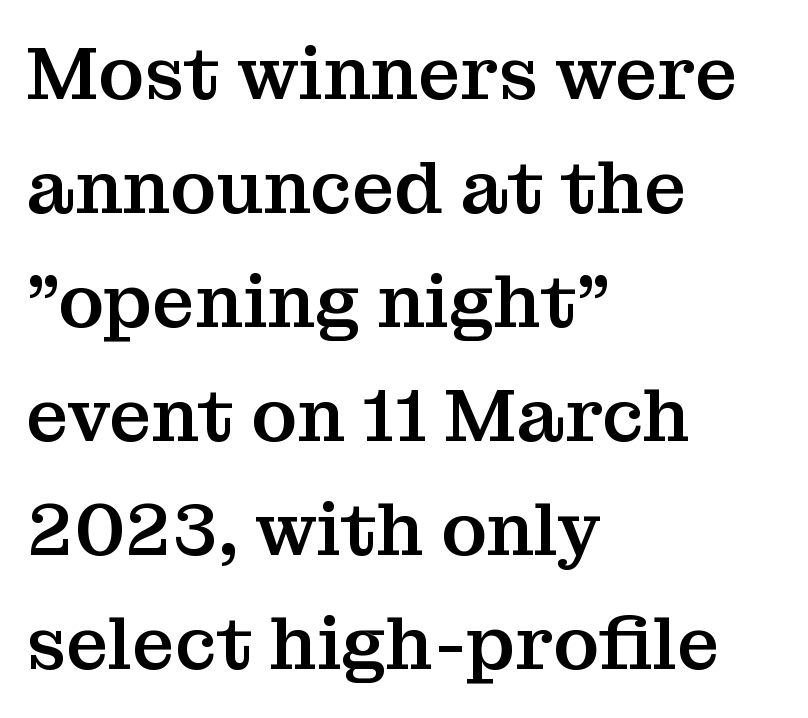
The image shows 74 px serif type, upright; set left-aligned, normal line spacing (1.54x), normal letter spacing, not underlined; medium stroke contrast and a medium x-height.
